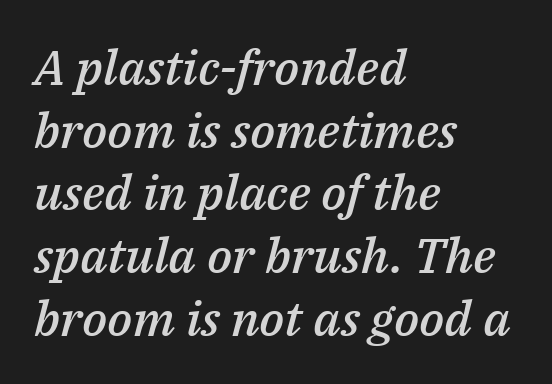
{"italic": "yes", "lean": "right", "slant_degrees": 14, "bold": "semi", "weight": "semibold", "width": "normal", "stroke_contrast": "medium", "x_height": "medium", "monospaced": "no", "underline": "no", "align": "left", "line_spacing": "normal", "line_spacing_ratio": 1.28, "letter_spacing": "normal", "letter_spacing_em": 0.0, "glyph_px": 49}
